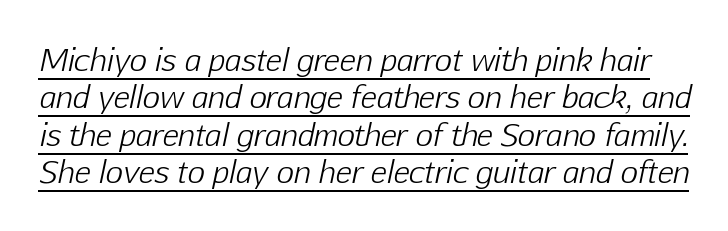
{"italic": "yes", "lean": "right", "slant_degrees": 12, "bold": "no", "weight": "light", "width": "normal", "stroke_contrast": "low", "x_height": "medium", "monospaced": "no", "underline": "yes", "line_spacing": "normal", "line_spacing_ratio": 1.25, "letter_spacing": "normal", "letter_spacing_em": 0.0, "glyph_px": 30}
